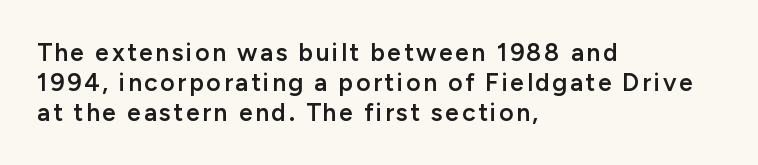
Q: Is the text bold? A: Semi-bold.
Q: Is the text italic (slanted)? A: No, it is upright.
Q: Is the text underlined? A: No.
Q: How is the paragraph aligned? A: Left-aligned.
